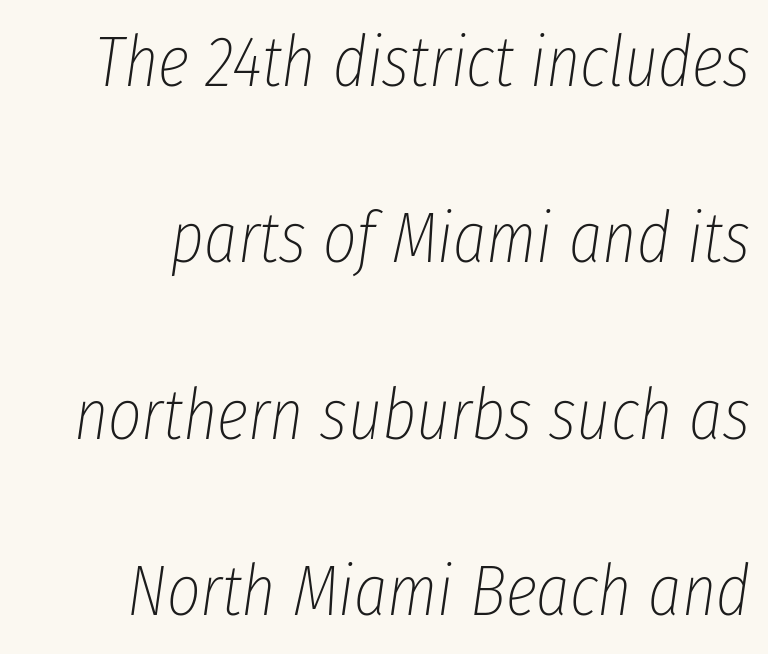
{"italic": "yes", "lean": "right", "slant_degrees": 8, "bold": "no", "weight": "thin", "width": "condensed", "stroke_contrast": "low", "x_height": "medium", "monospaced": "no", "underline": "no", "line_spacing": "loose", "line_spacing_ratio": 2.45, "letter_spacing": "normal", "letter_spacing_em": 0.0, "glyph_px": 72}
